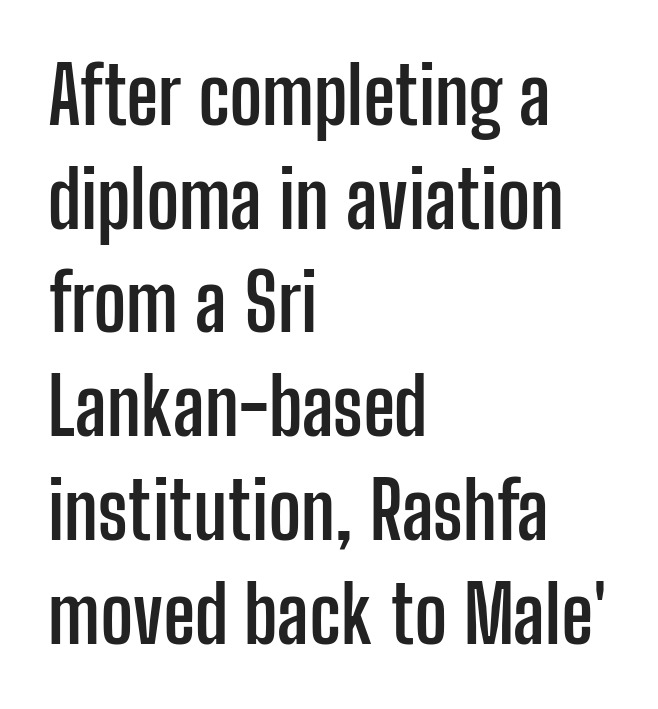
The words here are not underlined. The rendering uses a moderate line-height, typical for paragraphs. In CSS terms this would be text-align: left. Ascenders rise straight up at ninety degrees. This sample has the flowing, uneven cadence of proportional lettering.
